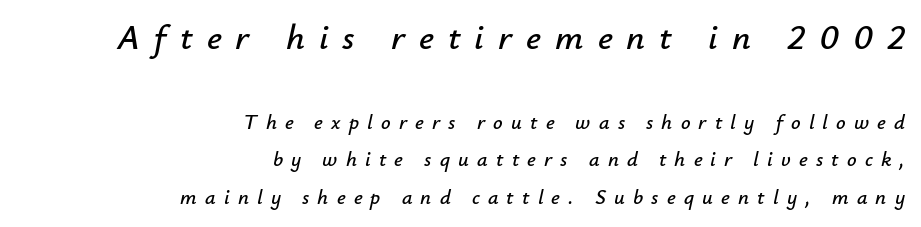
Q: Is the text italic (slanted)? A: Yes, it leans right by about 12 degrees.
Q: Is the text underlined? A: No.
Q: How is the paragraph aligned? A: Right-aligned.
Q: Is the spacing between letters normal or unusually wide? A: Unusually wide.
Q: Which block of text is set in a larger size, the first (top) or the second (bottom)? A: The first (top) one.
Q: Width (condensed, normal, or wide)? A: Normal.
Q: Stroke contrast? A: Low.
Q: x-height? A: Small.
Q: Monospaced? A: No.
